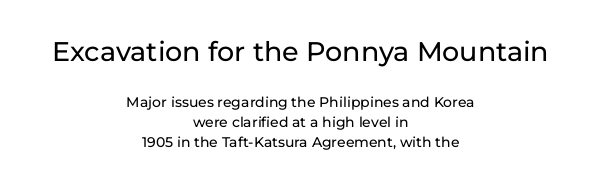
{"italic": "no", "underline": "no", "align": "center", "line_spacing": "normal", "line_spacing_ratio": 1.4, "letter_spacing": "normal", "letter_spacing_em": 0.0, "larger_block": "first", "size_ratio": 1.93, "glyph_px": 27}
